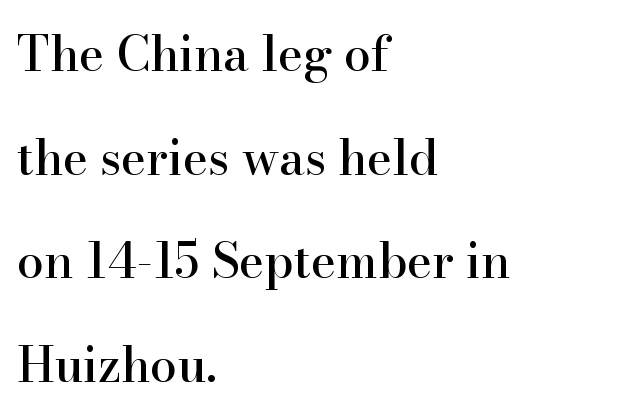
Q: Is the text italic (slanted)? A: No, it is upright.
Q: Is the typeface a serif or a sans-serif typeface? A: Serif.
Q: Is the text underlined? A: No.
Q: How is the paragraph aligned? A: Left-aligned.
Q: Is the spacing between letters normal or unusually wide? A: Normal.
Q: Is the spacing between lines tight, normal or loose? A: Loose.
Q: Width (condensed, normal, or wide)? A: Normal.
Q: Stroke contrast? A: High.
Q: x-height? A: Small.
Q: Monospaced? A: No.
